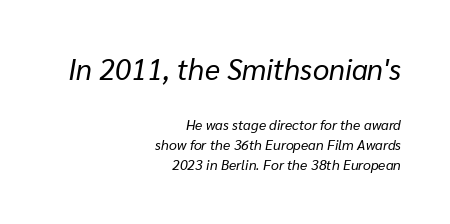
{"italic": "yes", "lean": "right", "slant_degrees": 10, "bold": "no", "weight": "regular", "width": "normal", "stroke_contrast": "low", "x_height": "medium", "monospaced": "no", "underline": "no", "align": "right", "line_spacing": "normal", "line_spacing_ratio": 1.46, "letter_spacing": "normal", "letter_spacing_em": 0.0, "larger_block": "first", "size_ratio": 2.07, "glyph_px": 29}
